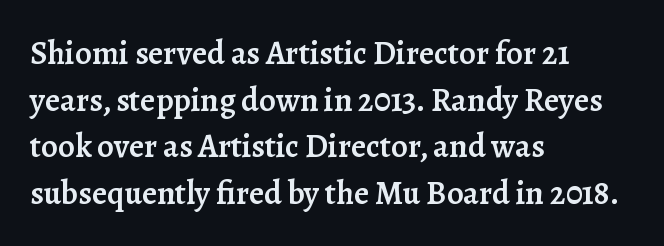
The image shows 33 px semibold serif type, upright; set left-aligned, normal line spacing (1.41x), normal letter spacing, not underlined; low stroke contrast and a medium x-height.
